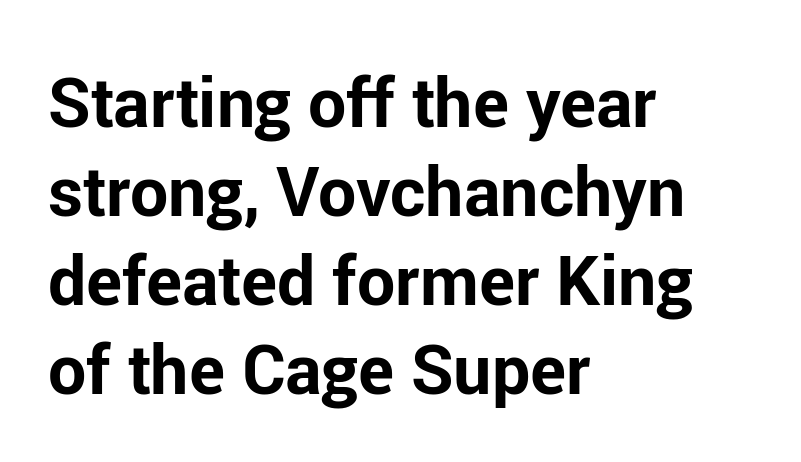
{"serif": "no", "italic": "no", "bold": "yes", "weight": "bold", "width": "normal", "stroke_contrast": "low", "x_height": "medium", "monospaced": "no", "underline": "no", "align": "left", "line_spacing": "normal", "line_spacing_ratio": 1.31, "letter_spacing": "normal", "letter_spacing_em": 0.0, "glyph_px": 68}
